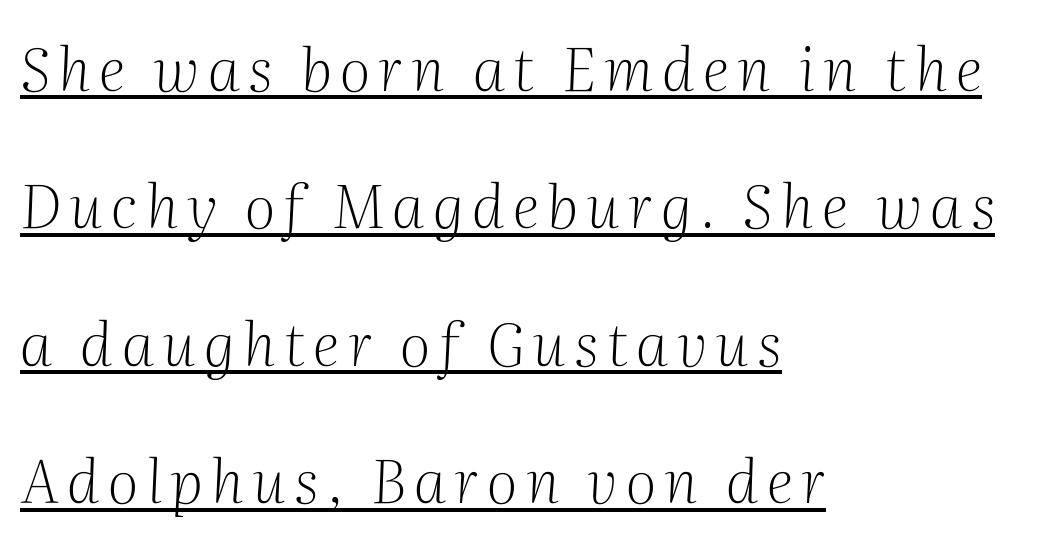
The image shows 60 px light serif type, italic (leaning right); set left-aligned, loose line spacing (2.29x), underlined; medium stroke contrast and a medium x-height.
